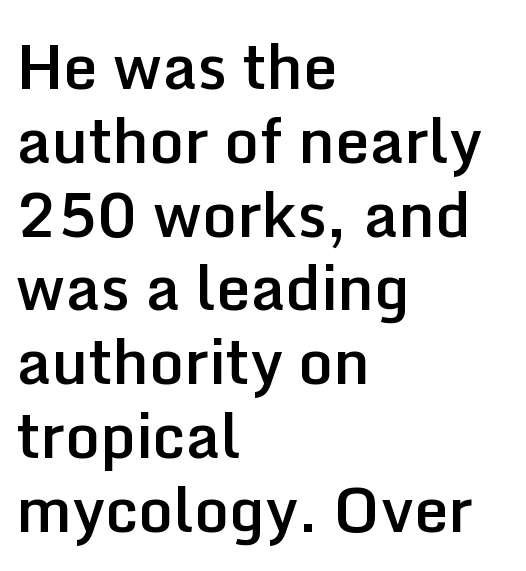
Q: Is the text bold? A: Semi-bold.
Q: Is the text italic (slanted)? A: No, it is upright.
Q: Is the typeface a serif or a sans-serif typeface? A: Sans-serif.
Q: Is the text underlined? A: No.
Q: How is the paragraph aligned? A: Left-aligned.
Q: Is the spacing between letters normal or unusually wide? A: Normal.
Q: Width (condensed, normal, or wide)? A: Normal.
Q: Stroke contrast? A: Low.
Q: x-height? A: Medium.
Q: Monospaced? A: No.
